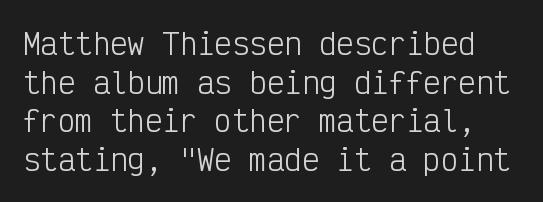
Q: Is the text bold? A: No.
Q: Is the text italic (slanted)? A: No, it is upright.
Q: Is the typeface a serif or a sans-serif typeface? A: Sans-serif.
Q: Is the text underlined? A: No.
Q: Is the spacing between letters normal or unusually wide? A: Normal.
Q: Is the spacing between lines tight, normal or loose? A: Normal.
Q: Width (condensed, normal, or wide)? A: Condensed.
Q: Stroke contrast? A: Low.
Q: x-height? A: Medium.
Q: Monospaced? A: Yes.
